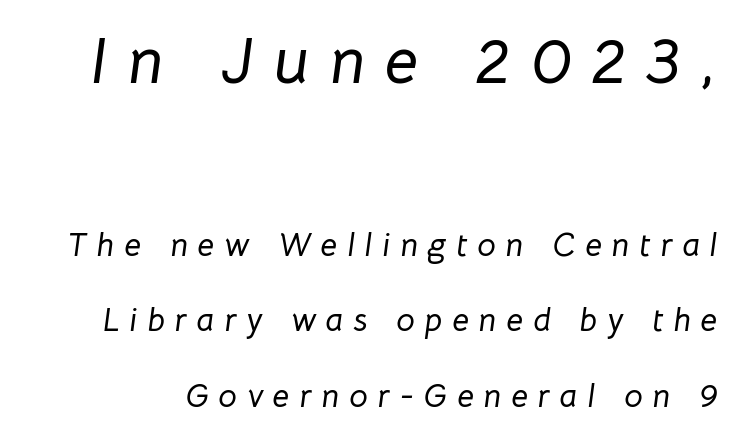
The image shows 66 px text type, italic (leaning right); set loose line spacing (2.3x), unusually wide letter spacing (+0.3 em), not underlined; the first (top) block is 2.0x larger; low stroke contrast and a medium x-height.
